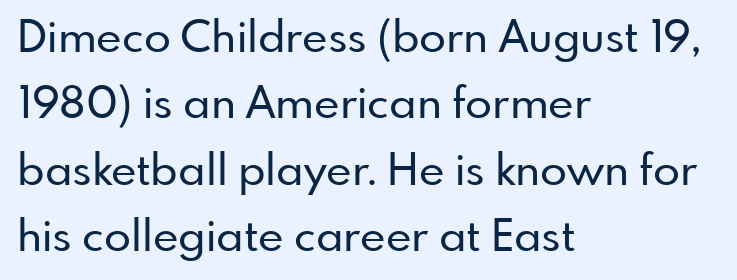
The image shows 44 px sans-serif type, upright; set left-aligned, normal line spacing (1.51x), normal letter spacing, not underlined; low stroke contrast and a small x-height.
